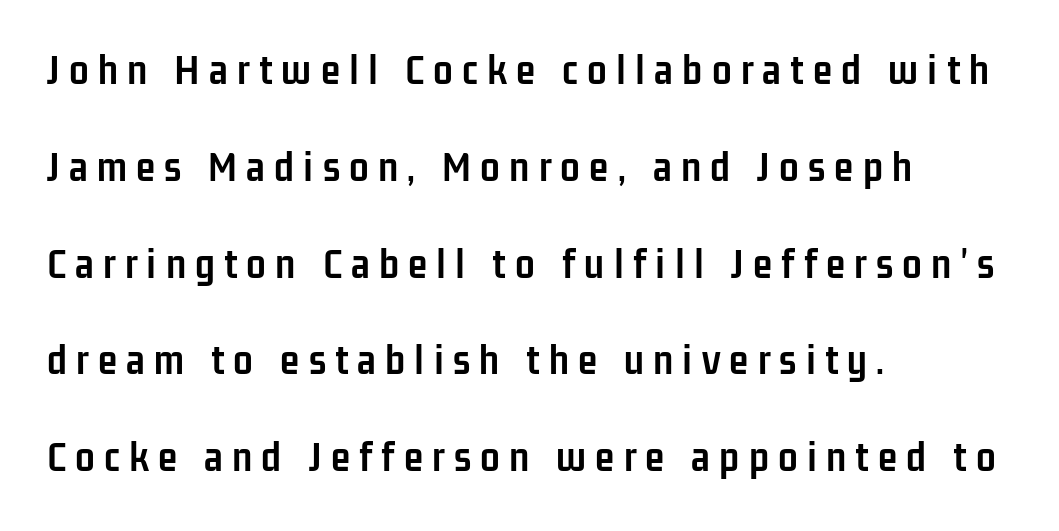
Q: Is the text bold? A: Yes.
Q: Is the text italic (slanted)? A: No, it is upright.
Q: Is the typeface a serif or a sans-serif typeface? A: Sans-serif.
Q: Is the text underlined? A: No.
Q: How is the paragraph aligned? A: Left-aligned.
Q: Is the spacing between letters normal or unusually wide? A: Unusually wide.
Q: Is the spacing between lines tight, normal or loose? A: Loose.
Q: Width (condensed, normal, or wide)? A: Condensed.
Q: Stroke contrast? A: Low.
Q: x-height? A: Medium.
Q: Monospaced? A: No.
